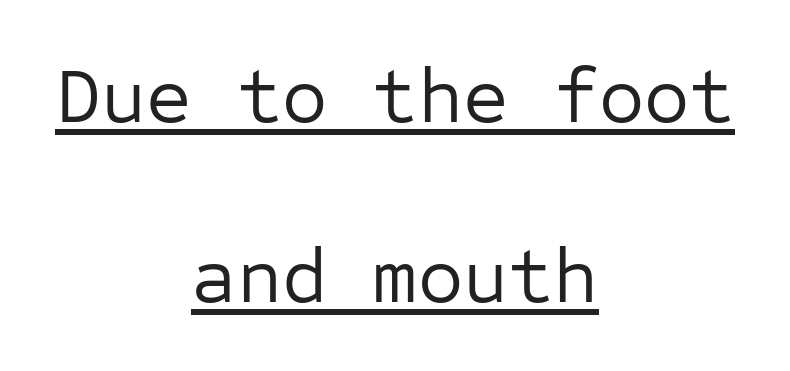
This sample carries an underscore along the baseline area. Spacing verdict: monospaced, one width for all characters. The letters stand straight up with perfectly vertical stems. The text block is weighted toward neither margin, spreading evenly from the middle. These lines are composed in type without serifs.
